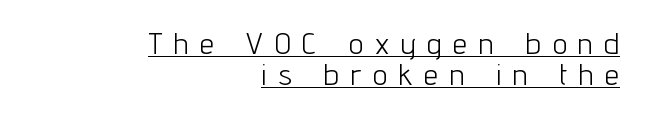
Q: Is the text bold? A: No.
Q: Is the text italic (slanted)? A: No, it is upright.
Q: Is the typeface a serif or a sans-serif typeface? A: Sans-serif.
Q: Is the text underlined? A: Yes.
Q: How is the paragraph aligned? A: Right-aligned.
Q: Is the spacing between letters normal or unusually wide? A: Unusually wide.
Q: Is the spacing between lines tight, normal or loose? A: Tight.
Q: Width (condensed, normal, or wide)? A: Condensed.
Q: Stroke contrast? A: Low.
Q: x-height? A: Medium.
Q: Monospaced? A: No.
